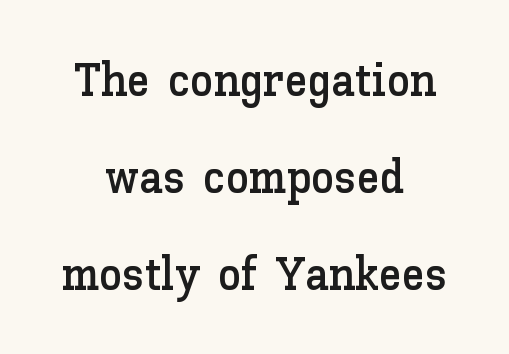
Does the leading feel generous? Absolutely, it's lavish. The passage shown has conventional tracking throughout. Notice how the stems are strictly vertical — no italics here. Letters rest on an invisible, unmarked baseline. You could not count columns in this text — the font is proportionally spaced. The setting favours the middle, as headings and verse often do.
